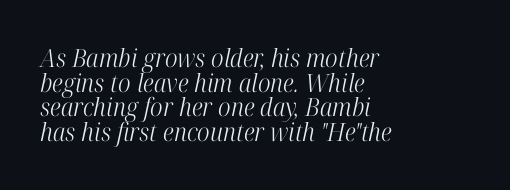
Q: Is the text bold? A: No.
Q: Is the text italic (slanted)? A: Yes, it leans right by about 12 degrees.
Q: Is the text underlined? A: No.
Q: How is the paragraph aligned? A: Left-aligned.
Q: Is the spacing between letters normal or unusually wide? A: Normal.
Q: Is the spacing between lines tight, normal or loose? A: Tight.
